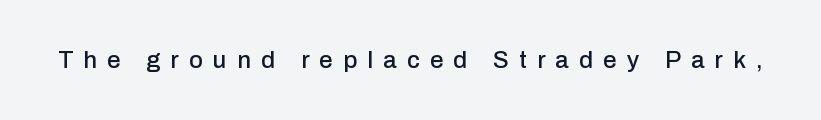
Q: Is the text italic (slanted)? A: No, it is upright.
Q: Is the text underlined? A: No.
Q: Is the spacing between letters normal or unusually wide? A: Unusually wide.
